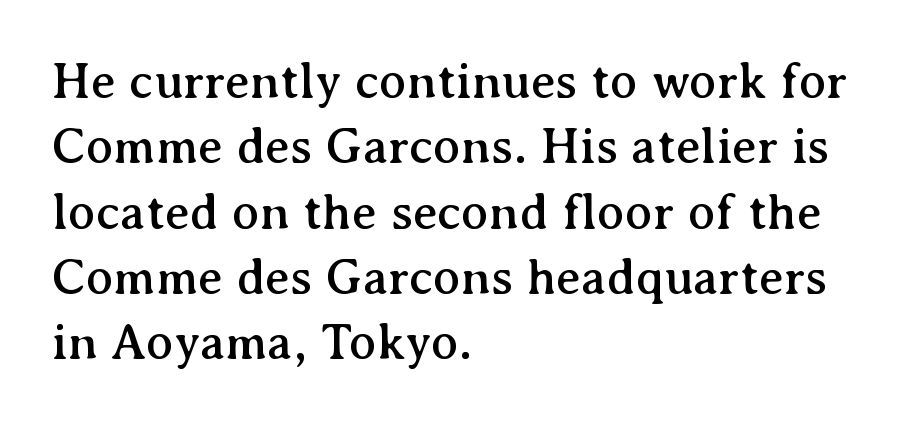
The image shows 51 px serif type, upright; set left-aligned, normal line spacing (1.28x), normal letter spacing, not underlined; medium stroke contrast and a medium x-height.
